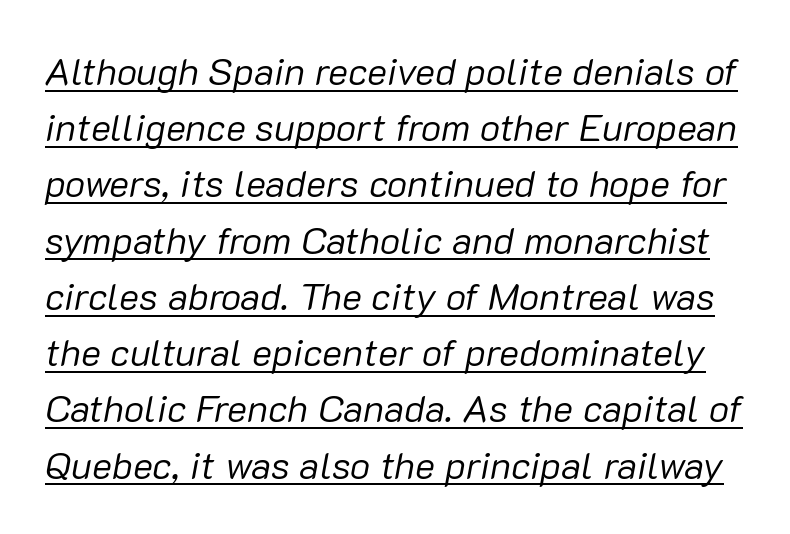
Observe the lean: these are italic letterforms. Students, observe: this is what conventionally led text looks like. The letterforms sit shoulder to shoulder at normal distance. Is the stroke heavy? The answer is a plain regular-or-lighter. Is there an underline? Yes — a line sits under the letters.
